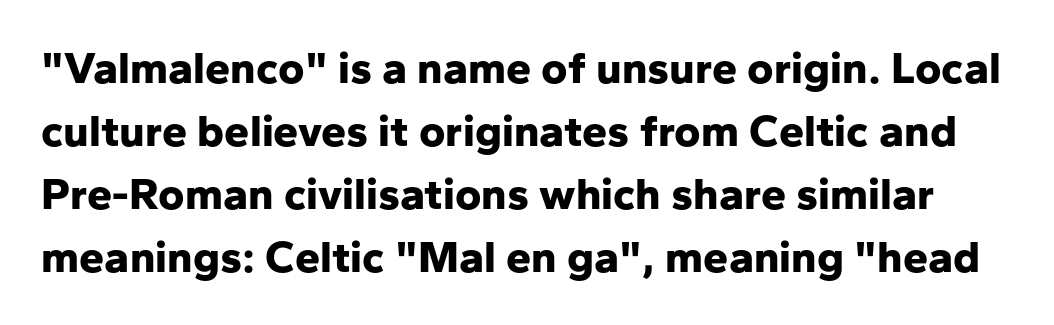
The image shows 45 px bold sans-serif type, upright; set normal line spacing (1.4x), normal letter spacing, not underlined; low stroke contrast and a medium x-height.
